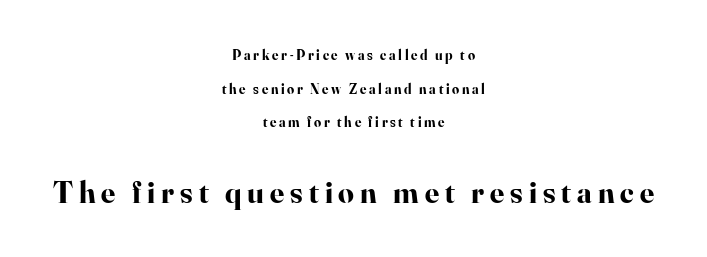
Do the letters lean? They stand straight. Observe the serifs anchoring each vertical stroke in this sample. One glance says open: line gaps are wider than usual. The letters advance in unequal steps, a hallmark of proportional type. The lines are quadded center.
